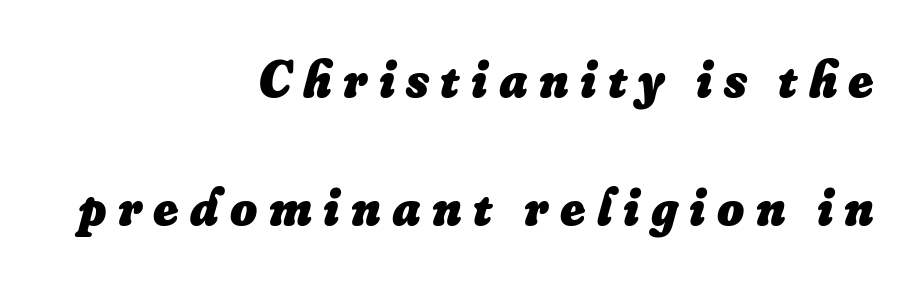
{"italic": "yes", "lean": "right", "slant_degrees": 16, "bold": "yes", "weight": "heavy", "width": "normal", "stroke_contrast": "low", "x_height": "small", "monospaced": "no", "underline": "no", "align": "right", "line_spacing": "loose", "line_spacing_ratio": 2.46, "letter_spacing": "wide", "letter_spacing_em": 0.22, "glyph_px": 52}
